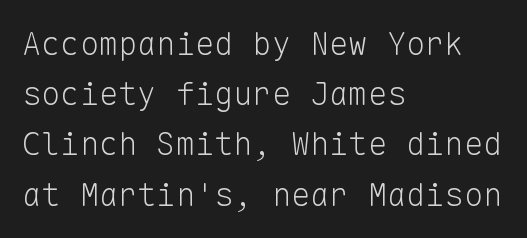
The image shows 32 px light sans-serif type, upright, monospaced; set left-aligned, normal line spacing (1.57x), normal letter spacing, not underlined; low stroke contrast and a medium x-height.
